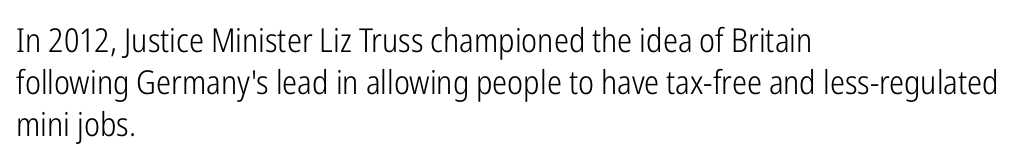
Stroke mass is kept to a normal reading level or below. Does the lettering tilt? It doesn't — this is upright. The type is set solid horizontally, with unmodified tracking. Typeset ragged right — the left edge is the straight one. Compared with typical paragraphs, the rows here are spaced about the same. Nobody drew a line under any word here.
